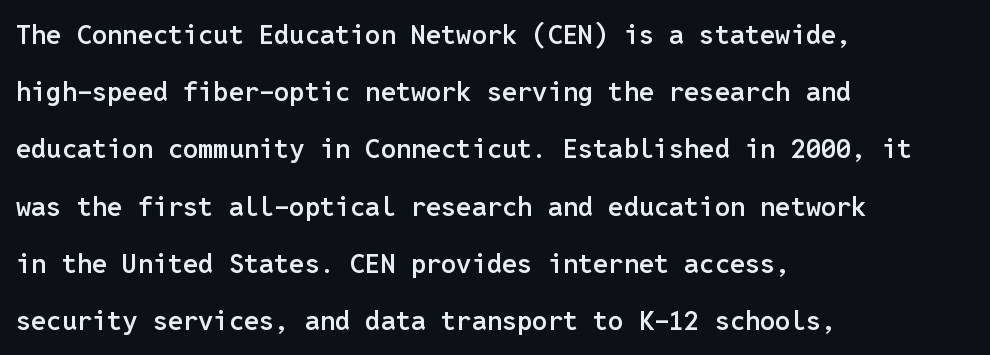
The image shows 27 px text type, upright; set left-aligned, loose line spacing (2.12x), normal letter spacing, not underlined.
